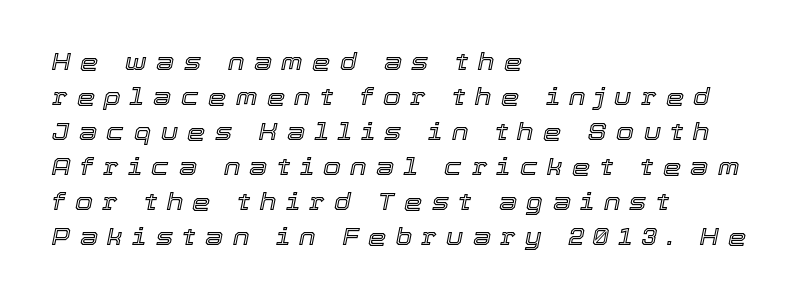
Q: Is the text italic (slanted)? A: Yes, it leans right by about 12 degrees.
Q: Is the text underlined? A: No.
Q: How is the paragraph aligned? A: Left-aligned.
Q: Is the spacing between letters normal or unusually wide? A: Unusually wide.
Q: Is the spacing between lines tight, normal or loose? A: Normal.
